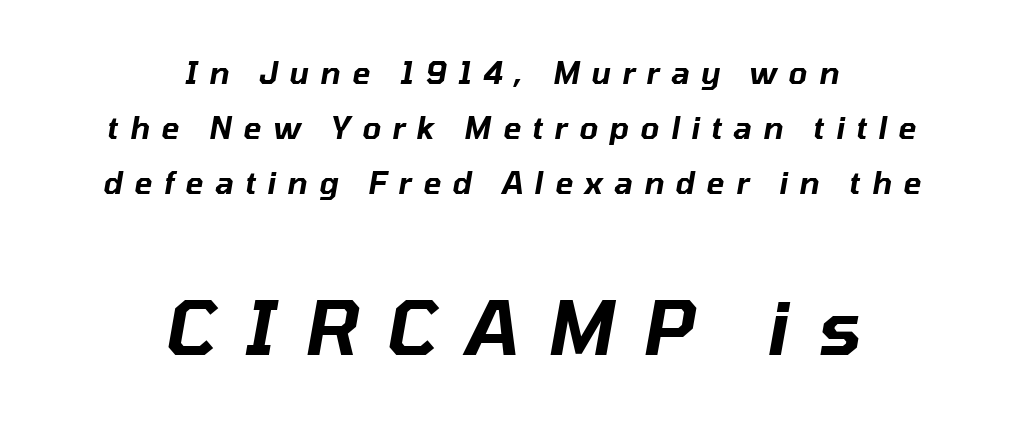
{"italic": "yes", "lean": "right", "slant_degrees": 10, "width": "normal", "stroke_contrast": "low", "x_height": "medium", "monospaced": "no", "underline": "no", "align": "center", "line_spacing_ratio": 1.84, "letter_spacing": "wide", "letter_spacing_em": 0.38, "larger_block": "second", "size_ratio": 2.5, "glyph_px": 75}
